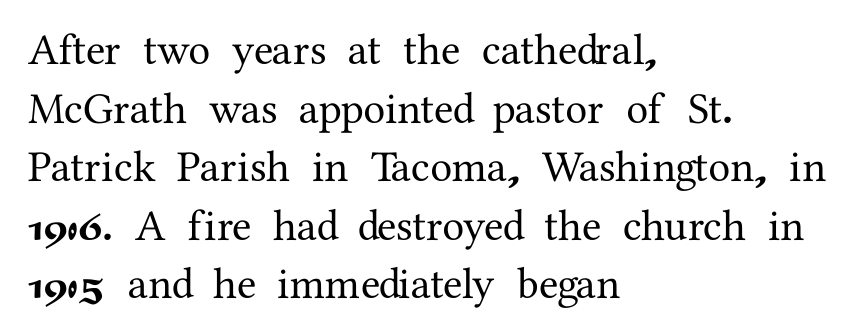
Q: Is the text italic (slanted)? A: No, it is upright.
Q: Is the typeface a serif or a sans-serif typeface? A: Serif.
Q: Is the text underlined? A: No.
Q: How is the paragraph aligned? A: Left-aligned.
Q: Is the spacing between letters normal or unusually wide? A: Normal.
Q: Is the spacing between lines tight, normal or loose? A: Normal.
Q: Width (condensed, normal, or wide)? A: Normal.
Q: Stroke contrast? A: Medium.
Q: x-height? A: Medium.
Q: Monospaced? A: No.
